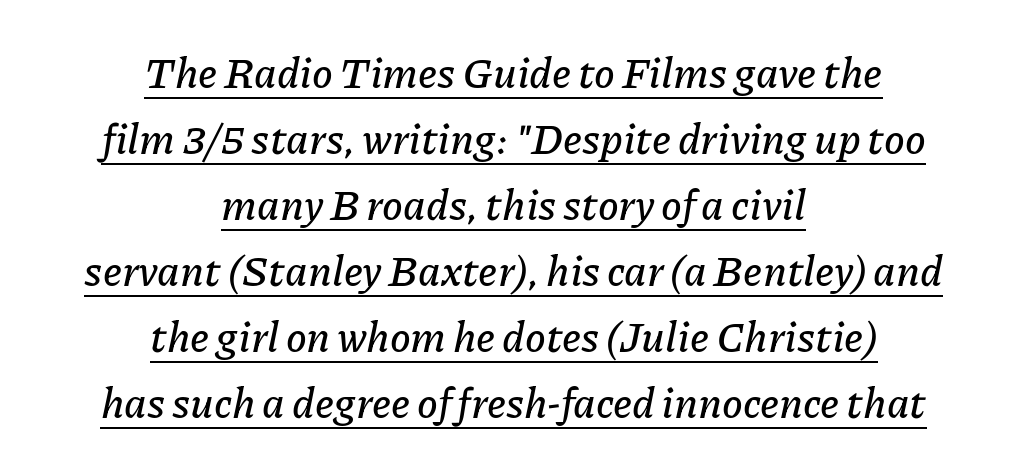
The image shows 42 px text type, italic (leaning right); set centered, normal line spacing (1.57x), normal letter spacing, underlined; low stroke contrast and a medium x-height.
